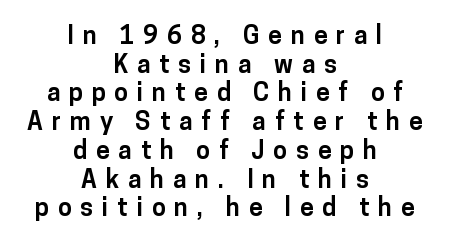
The image shows 25 px bold type, upright; set centered, tight line spacing (1.15x), unusually wide letter spacing (+0.35 em), not underlined.
